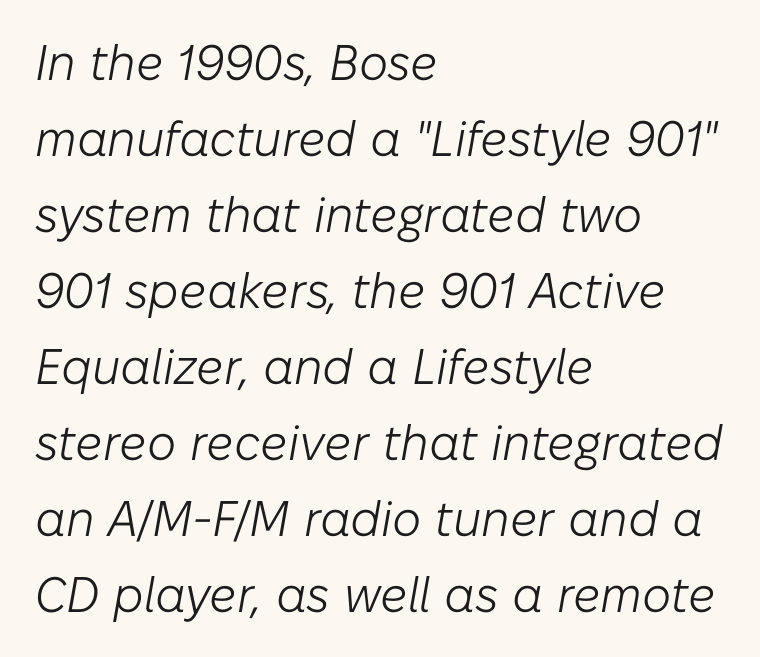
The image shows 50 px light type, italic (leaning right); set left-aligned, normal line spacing (1.52x), normal letter spacing, not underlined; low stroke contrast and a medium x-height.
